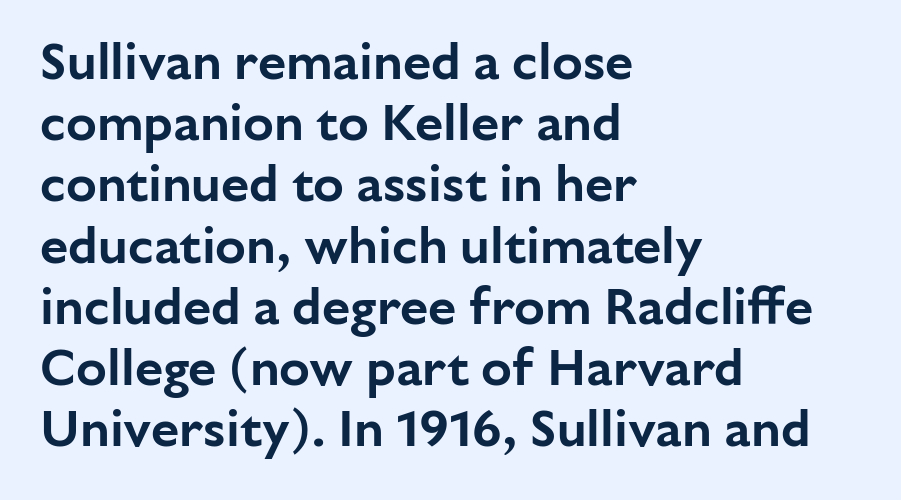
{"serif": "no", "italic": "no", "width": "normal", "stroke_contrast": "low", "x_height": "medium", "monospaced": "no", "underline": "no", "align": "left", "line_spacing_ratio": 1.2, "letter_spacing": "normal", "letter_spacing_em": 0.0, "glyph_px": 51}
